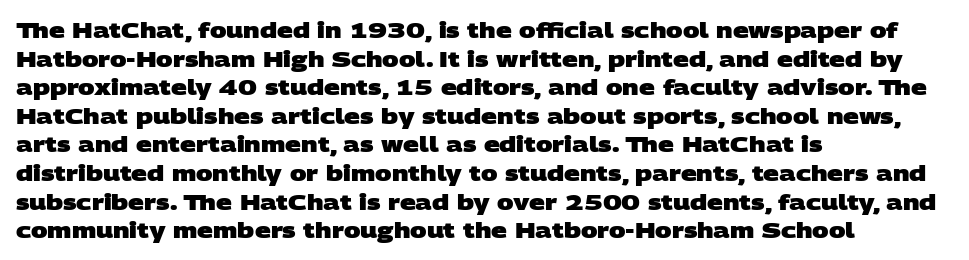
The image shows 22 px bold type; set left-aligned, normal line spacing (1.3x), normal letter spacing, not underlined.
